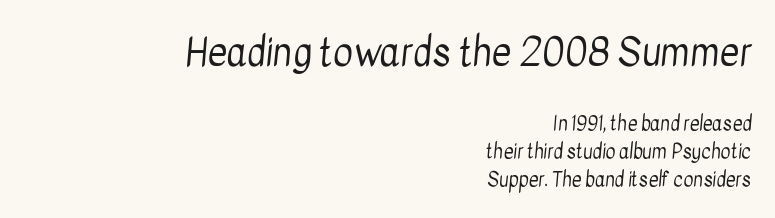
Q: Is the text bold? A: No.
Q: Is the typeface a serif or a sans-serif typeface? A: Sans-serif.
Q: Is the text underlined? A: No.
Q: How is the paragraph aligned? A: Right-aligned.
Q: Is the spacing between letters normal or unusually wide? A: Normal.
Q: Is the spacing between lines tight, normal or loose? A: Normal.
Q: Which block of text is set in a larger size, the first (top) or the second (bottom)? A: The first (top) one.
Q: Width (condensed, normal, or wide)? A: Condensed.
Q: Stroke contrast? A: Low.
Q: x-height? A: Medium.
Q: Monospaced? A: No.
